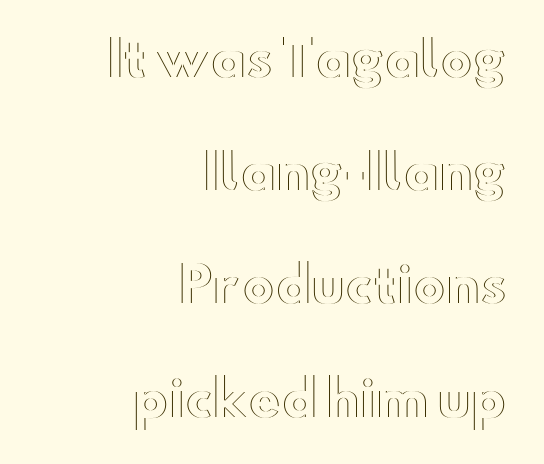
Q: Is the text italic (slanted)? A: No, it is upright.
Q: Is the text underlined? A: No.
Q: How is the paragraph aligned? A: Right-aligned.
Q: Is the spacing between letters normal or unusually wide? A: Normal.
Q: Is the spacing between lines tight, normal or loose? A: Loose.
Q: Width (condensed, normal, or wide)? A: Wide.
Q: x-height? A: Small.
Q: Monospaced? A: No.
